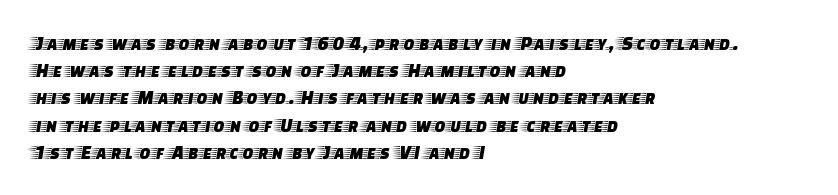
The image shows 20 px text type; set left-aligned, normal line spacing (1.36x), normal letter spacing, not underlined.
